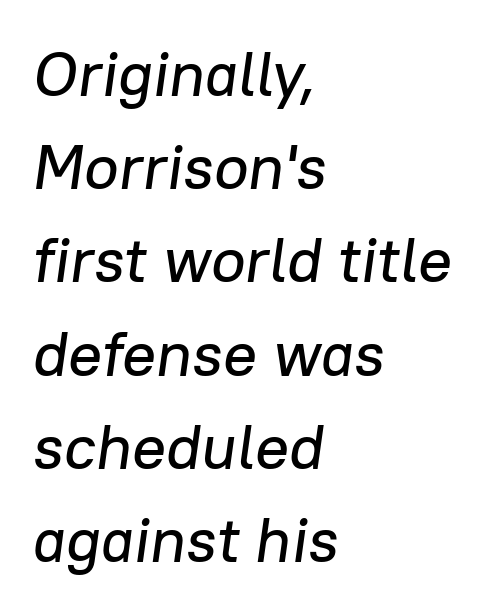
{"italic": "yes", "lean": "right", "slant_degrees": 8, "width": "normal", "stroke_contrast": "low", "x_height": "medium", "monospaced": "no", "underline": "no", "align": "left", "line_spacing": "normal", "line_spacing_ratio": 1.48, "letter_spacing": "normal", "letter_spacing_em": 0.0, "glyph_px": 63}
